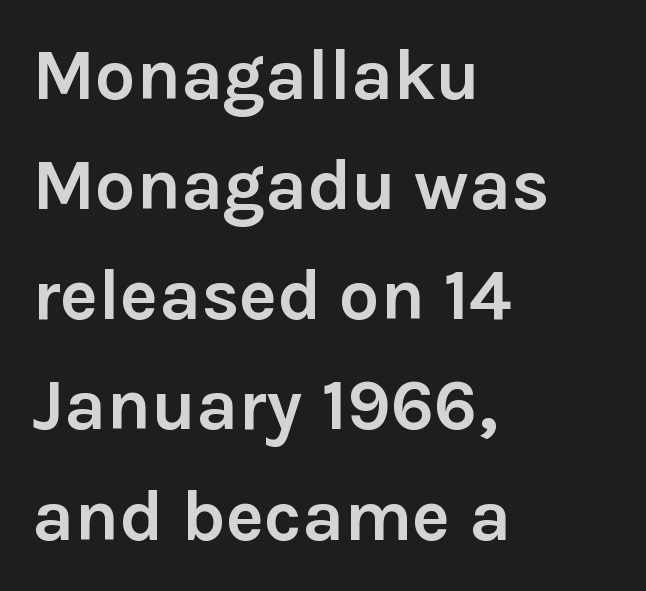
{"serif": "no", "italic": "no", "bold": "yes", "weight": "semibold", "width": "normal", "stroke_contrast": "low", "x_height": "medium", "monospaced": "no", "underline": "no", "align": "left", "line_spacing": "normal", "line_spacing_ratio": 1.53, "letter_spacing": "normal", "letter_spacing_em": 0.0, "glyph_px": 72}
